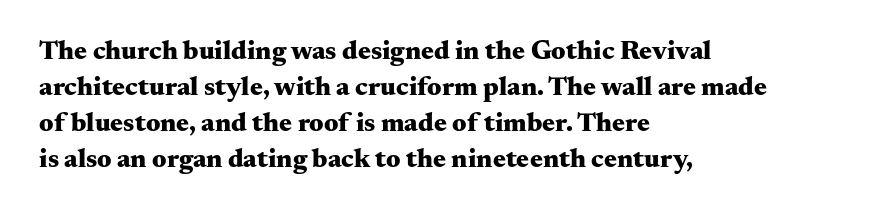
{"italic": "no", "bold": "yes", "underline": "no", "align": "left", "line_spacing": "normal", "line_spacing_ratio": 1.33, "letter_spacing": "normal", "letter_spacing_em": 0.0, "glyph_px": 27}
